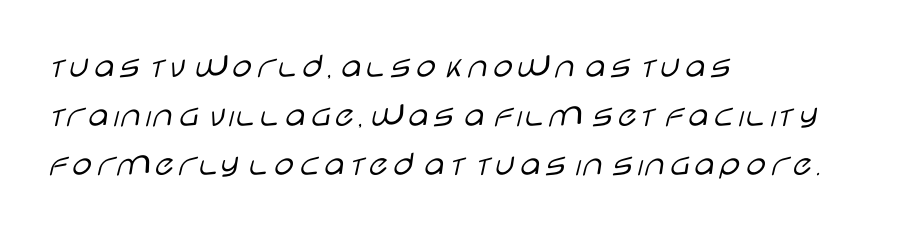
The image shows 36 px light, wide sans-serif type; set left-aligned, normal line spacing (1.36x), normal letter spacing, not underlined; low stroke contrast and a large x-height.
